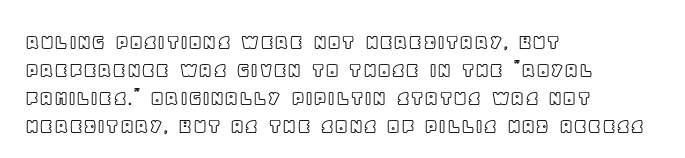
The image shows 23 px text type, upright; set left-aligned, line spacing 1.22x, normal letter spacing, not underlined.
